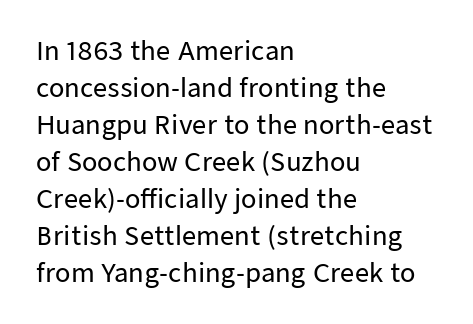
The space beneath each line is pristine and unruled. Compared with typical paragraphs, the rows here are spaced about the same. Notice how the passage keeps a crisp vertical edge on the left only. Short note: letters normally spaced.
